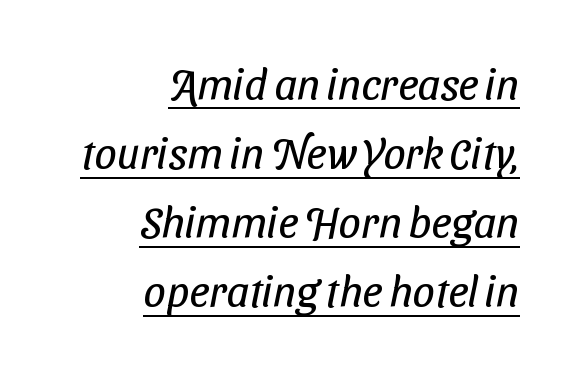
{"serif": "no", "bold": "no", "weight": "regular", "width": "condensed", "stroke_contrast": "low", "x_height": "medium", "monospaced": "no", "underline": "yes", "align": "right", "line_spacing": "normal", "line_spacing_ratio": 1.57, "letter_spacing": "normal", "letter_spacing_em": 0.0, "glyph_px": 44}
